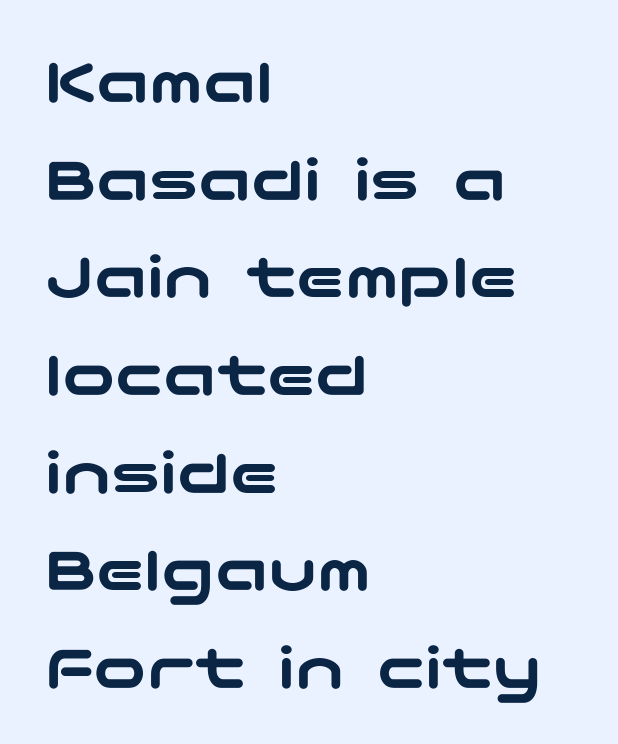
Q: Is the text italic (slanted)? A: No, it is upright.
Q: Is the typeface a serif or a sans-serif typeface? A: Sans-serif.
Q: Is the text underlined? A: No.
Q: How is the paragraph aligned? A: Left-aligned.
Q: Is the spacing between letters normal or unusually wide? A: Normal.
Q: Is the spacing between lines tight, normal or loose? A: Normal.
Q: Width (condensed, normal, or wide)? A: Wide.
Q: Stroke contrast? A: Low.
Q: x-height? A: Medium.
